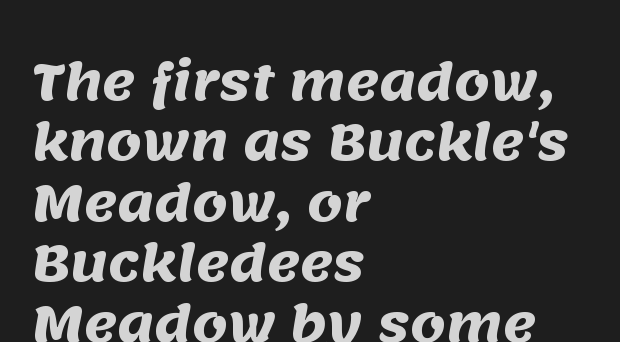
Serifs: no, the terminals of the letterforms are clean. Beneath every word, the page is bare. You could not count columns in this text — the font is proportionally spaced. The horizontal fit of the characters is conventional and even.
